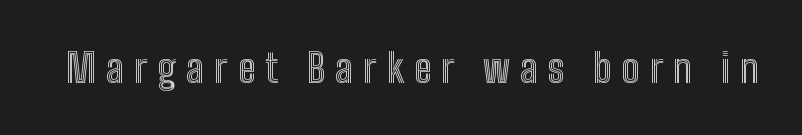
Q: Is the text italic (slanted)? A: No, it is upright.
Q: Is the text underlined? A: No.
Q: Is the spacing between letters normal or unusually wide? A: Unusually wide.
Q: Width (condensed, normal, or wide)? A: Condensed.
Q: x-height? A: Medium.
Q: Monospaced? A: No.
